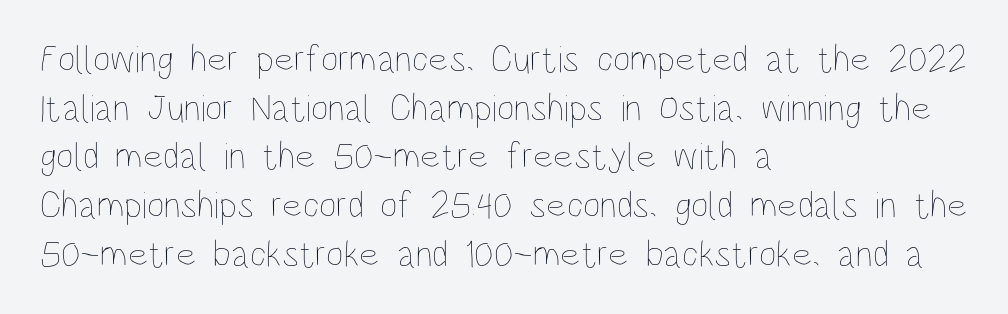
Q: Is the text bold? A: No.
Q: Is the text italic (slanted)? A: No, it is upright.
Q: Is the text underlined? A: No.
Q: How is the paragraph aligned? A: Left-aligned.
Q: Is the spacing between letters normal or unusually wide? A: Normal.
Q: Is the spacing between lines tight, normal or loose? A: Normal.
Q: Width (condensed, normal, or wide)? A: Condensed.
Q: Stroke contrast? A: Low.
Q: x-height? A: Large.
Q: Monospaced? A: No.
